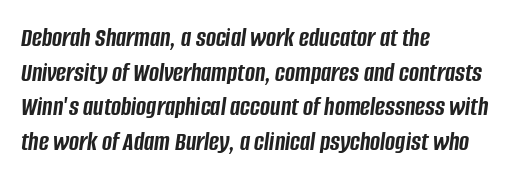
The image shows 27 px bold type, italic (leaning right); set left-aligned, normal line spacing (1.28x), normal letter spacing, not underlined.
